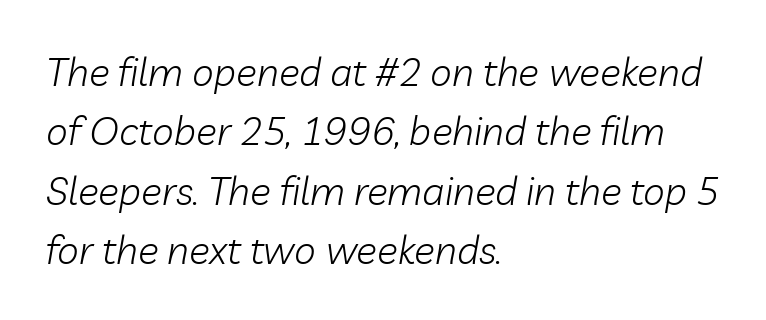
{"italic": "yes", "lean": "right", "slant_degrees": 10, "bold": "no", "weight": "light", "width": "normal", "stroke_contrast": "low", "x_height": "medium", "monospaced": "no", "underline": "no", "align": "left", "line_spacing": "normal", "line_spacing_ratio": 1.52, "letter_spacing": "normal", "letter_spacing_em": 0.0, "glyph_px": 39}
